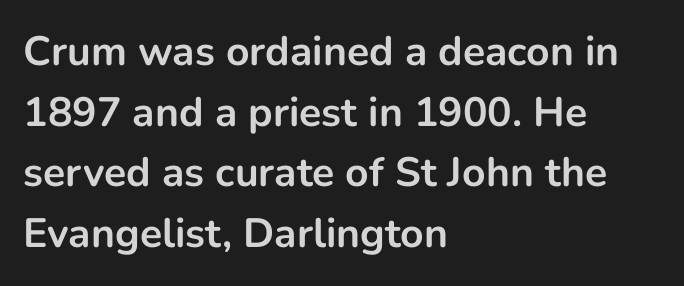
{"serif": "no", "italic": "no", "bold": "yes", "weight": "bold", "width": "normal", "stroke_contrast": "low", "x_height": "medium", "monospaced": "no", "underline": "no", "align": "left", "line_spacing": "normal", "line_spacing_ratio": 1.48, "letter_spacing": "normal", "letter_spacing_em": 0.0, "glyph_px": 41}
